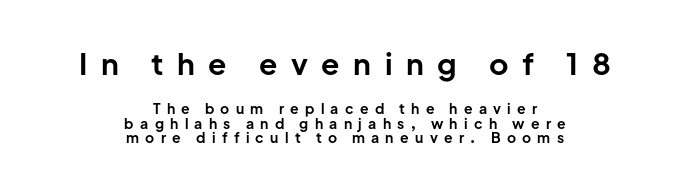
The image shows 30 px bold sans-serif type, upright; set centered, tight line spacing (1.06x), unusually wide letter spacing (+0.45 em), not underlined; the first (top) block is 2.14x larger; low stroke contrast and a medium x-height.
